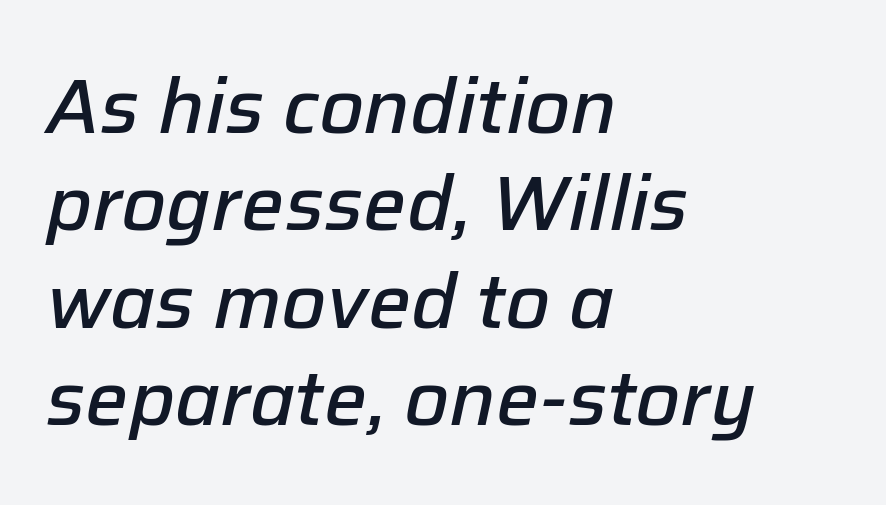
Q: Is the text bold? A: Semi-bold.
Q: Is the text italic (slanted)? A: Yes, it leans right by about 12 degrees.
Q: Is the text underlined? A: No.
Q: How is the paragraph aligned? A: Left-aligned.
Q: Is the spacing between letters normal or unusually wide? A: Normal.
Q: Is the spacing between lines tight, normal or loose? A: Normal.
Q: Width (condensed, normal, or wide)? A: Normal.
Q: Stroke contrast? A: Low.
Q: x-height? A: Medium.
Q: Monospaced? A: No.
